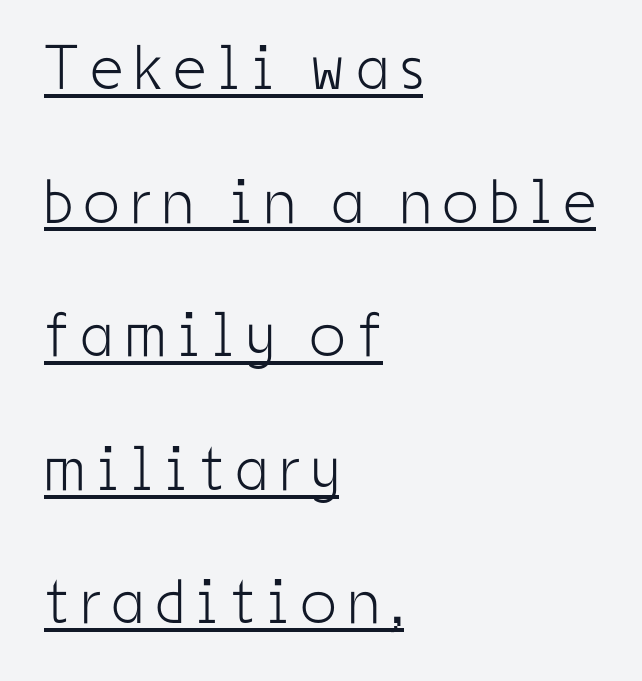
Q: Is the text bold? A: No.
Q: Is the text italic (slanted)? A: No, it is upright.
Q: Is the typeface a serif or a sans-serif typeface? A: Sans-serif.
Q: Is the text underlined? A: Yes.
Q: How is the paragraph aligned? A: Left-aligned.
Q: Is the spacing between lines tight, normal or loose? A: Loose.
Q: Width (condensed, normal, or wide)? A: Condensed.
Q: Stroke contrast? A: Low.
Q: x-height? A: Medium.
Q: Monospaced? A: No.
